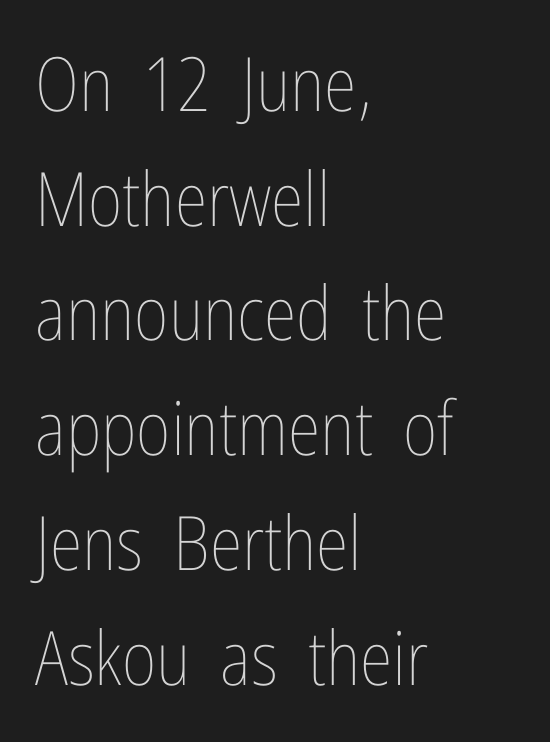
{"italic": "no", "bold": "no", "weight": "thin", "width": "condensed", "stroke_contrast": "low", "x_height": "medium", "monospaced": "no", "underline": "no", "align": "left", "line_spacing": "normal", "line_spacing_ratio": 1.53, "letter_spacing": "normal", "letter_spacing_em": 0.0, "glyph_px": 75}
